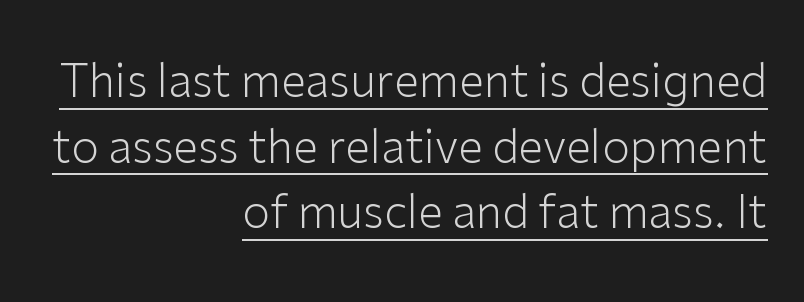
{"serif": "no", "italic": "no", "bold": "no", "weight": "light", "width": "normal", "stroke_contrast": "low", "x_height": "medium", "monospaced": "no", "underline": "yes", "align": "right", "line_spacing": "normal", "line_spacing_ratio": 1.46, "letter_spacing": "normal", "letter_spacing_em": 0.0, "glyph_px": 45}
